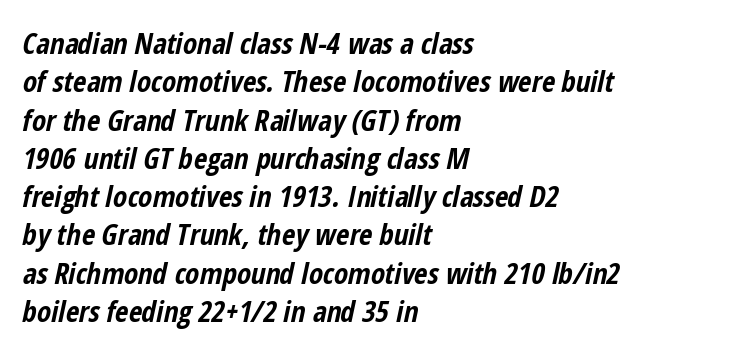
The text carries the slant typical of an italic or oblique font. The setting favours the left margin, as ordinary paragraphs usually do. Underline: absent. Nobody touched the tracking dial on this one.
